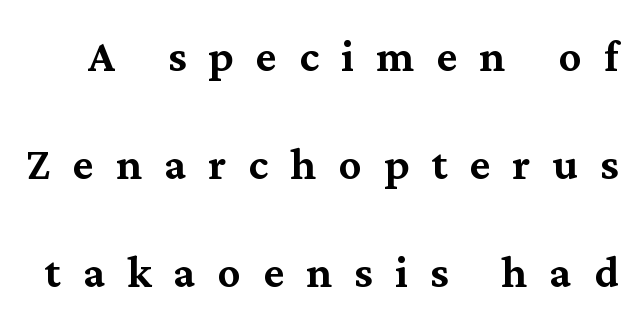
Horizontal bands of white between lines are thick stripes. Do the characters align in a grid? No, the font is proportional. The letterforms stand isolated, each surrounded by extra space. You can tell from the footed stems that serif type was used.
